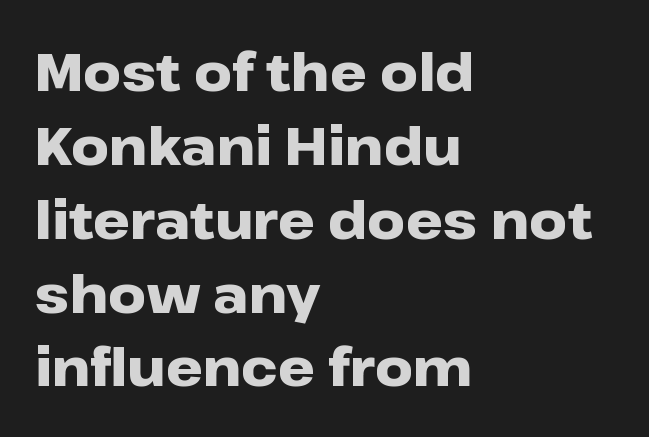
The image shows 52 px heavy, wide sans-serif type, upright; set left-aligned, normal line spacing (1.42x), normal letter spacing, not underlined; low stroke contrast and a medium x-height.
